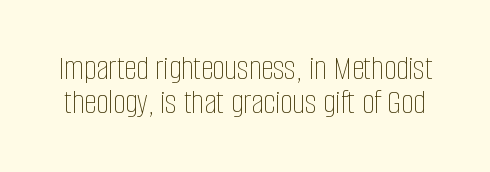
The letters stand straight up with perfectly vertical stems. Character widths vary here, with narrow letters taking less room than wide ones. Weight: regular or lighter. Descenders hang freely into open space. In terms of letterspacing, this is plain default setting.
